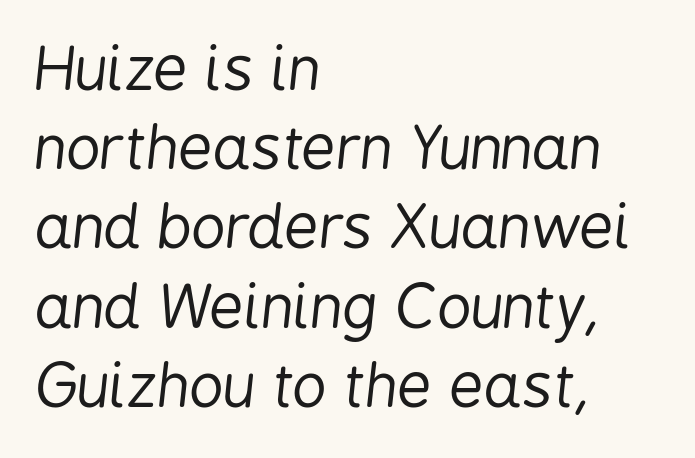
Q: Is the text bold? A: No.
Q: Is the text italic (slanted)? A: Yes, it leans right by about 6 degrees.
Q: Is the text underlined? A: No.
Q: How is the paragraph aligned? A: Left-aligned.
Q: Is the spacing between letters normal or unusually wide? A: Normal.
Q: Is the spacing between lines tight, normal or loose? A: Normal.
Q: Width (condensed, normal, or wide)? A: Condensed.
Q: Stroke contrast? A: Low.
Q: x-height? A: Medium.
Q: Monospaced? A: No.
